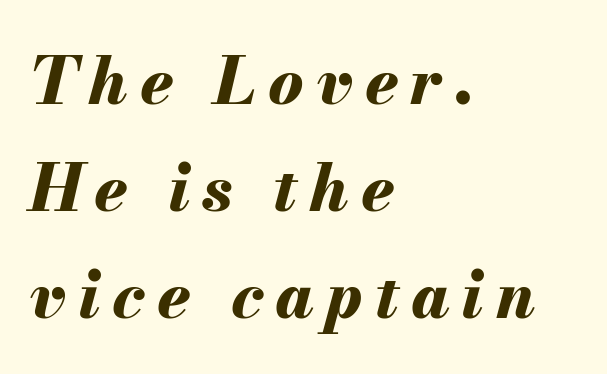
{"italic": "yes", "lean": "right", "slant_degrees": 13, "bold": "yes", "weight": "bold", "width": "normal", "stroke_contrast": "medium", "x_height": "small", "monospaced": "no", "underline": "no", "align": "left", "line_spacing": "normal", "line_spacing_ratio": 1.62, "glyph_px": 66}
